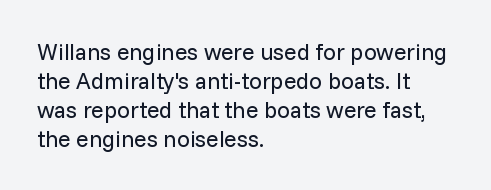
The image shows 23 px text type, upright; set left-aligned, normal line spacing (1.26x), normal letter spacing, not underlined.
